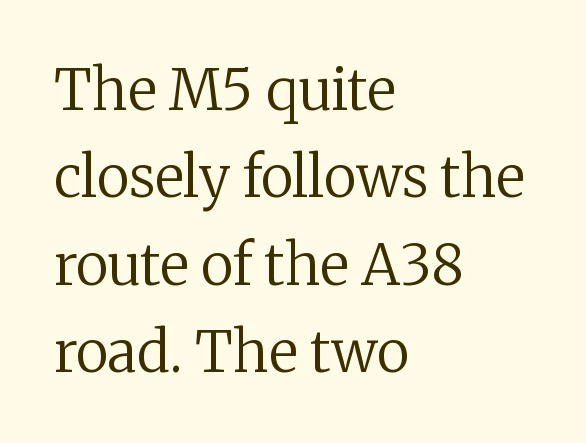
Q: Is the text bold? A: No.
Q: Is the text italic (slanted)? A: No, it is upright.
Q: Is the typeface a serif or a sans-serif typeface? A: Serif.
Q: Is the text underlined? A: No.
Q: How is the paragraph aligned? A: Left-aligned.
Q: Is the spacing between letters normal or unusually wide? A: Normal.
Q: Is the spacing between lines tight, normal or loose? A: Normal.
Q: Width (condensed, normal, or wide)? A: Normal.
Q: Stroke contrast? A: Low.
Q: x-height? A: Medium.
Q: Monospaced? A: No.
